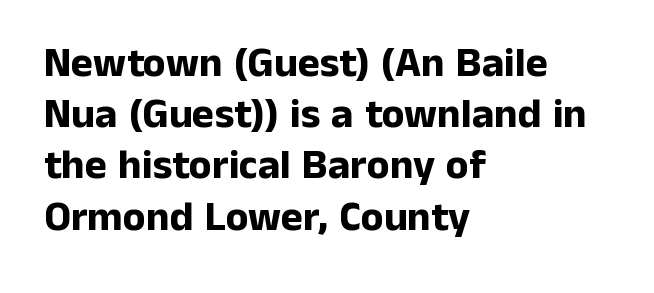
The passage is arranged the way most books set body copy — flush left. Nobody drew a line under any word here. Summary of weight: heavy, a full bold. Typographically, this falls in the sans-serif category. Italic? Not at all — the glyphs are vertical.
